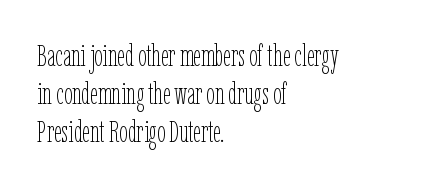
{"italic": "no", "bold": "no", "weight": "thin", "width": "condensed", "stroke_contrast": "low", "x_height": "medium", "monospaced": "no", "underline": "no", "align": "left", "line_spacing": "normal", "line_spacing_ratio": 1.27, "letter_spacing": "normal", "letter_spacing_em": 0.0, "glyph_px": 30}
